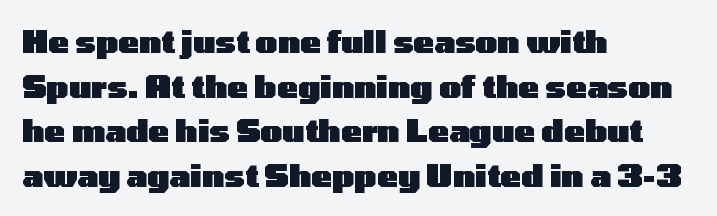
The image shows 31 px heavy, wide sans-serif type, upright; set left-aligned, normal line spacing (1.44x), normal letter spacing, not underlined; low stroke contrast and a medium x-height.
